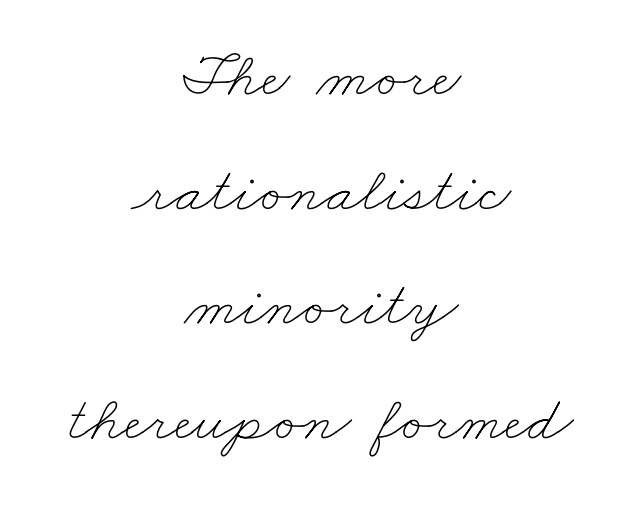
The image shows 64 px thin, wide type; set centered, line spacing 1.79x, normal letter spacing, not underlined; low stroke contrast and a small x-height.
